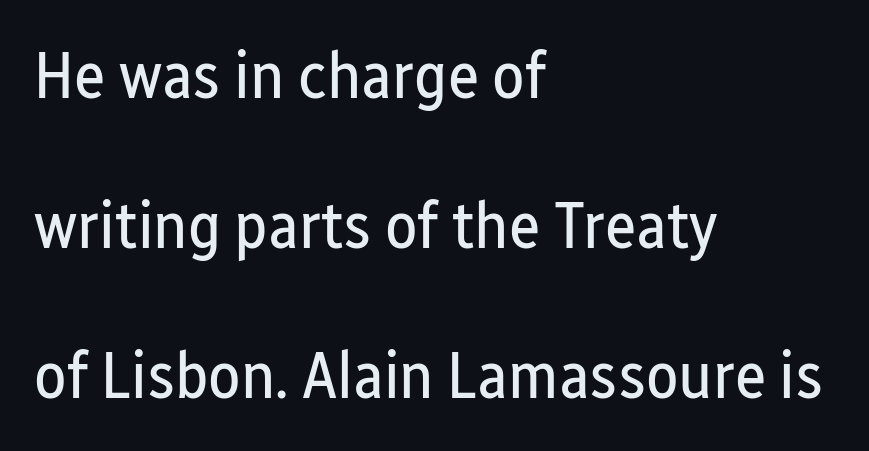
The image shows 67 px regular-weight, condensed sans-serif type, upright; set left-aligned, loose line spacing (2.24x), normal letter spacing, not underlined; low stroke contrast and a medium x-height.
